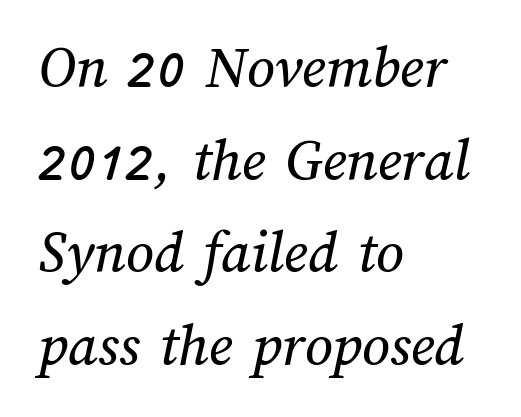
Q: Is the text underlined? A: No.
Q: How is the paragraph aligned? A: Left-aligned.
Q: Is the spacing between letters normal or unusually wide? A: Normal.
Q: Is the spacing between lines tight, normal or loose? A: Normal.
Q: Width (condensed, normal, or wide)? A: Normal.
Q: Stroke contrast? A: Medium.
Q: x-height? A: Medium.
Q: Monospaced? A: No.
